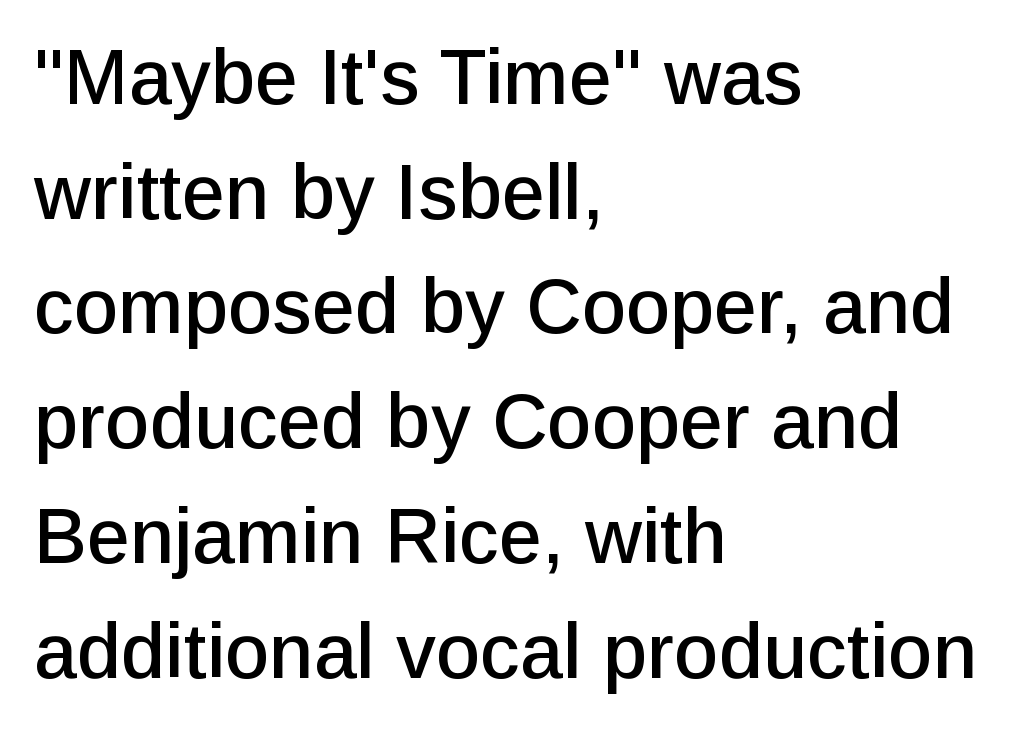
Q: Is the text italic (slanted)? A: No, it is upright.
Q: Is the typeface a serif or a sans-serif typeface? A: Sans-serif.
Q: Is the text underlined? A: No.
Q: How is the paragraph aligned? A: Left-aligned.
Q: Is the spacing between letters normal or unusually wide? A: Normal.
Q: Is the spacing between lines tight, normal or loose? A: Normal.
Q: Width (condensed, normal, or wide)? A: Normal.
Q: Stroke contrast? A: Low.
Q: x-height? A: Medium.
Q: Monospaced? A: No.
